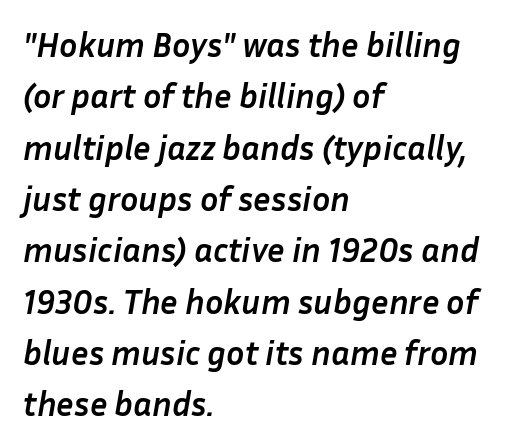
{"italic": "yes", "lean": "right", "slant_degrees": 10, "bold": "yes", "weight": "semibold", "width": "normal", "stroke_contrast": "low", "x_height": "medium", "monospaced": "no", "underline": "no", "align": "left", "line_spacing": "normal", "line_spacing_ratio": 1.51, "letter_spacing": "normal", "letter_spacing_em": 0.0, "glyph_px": 34}
